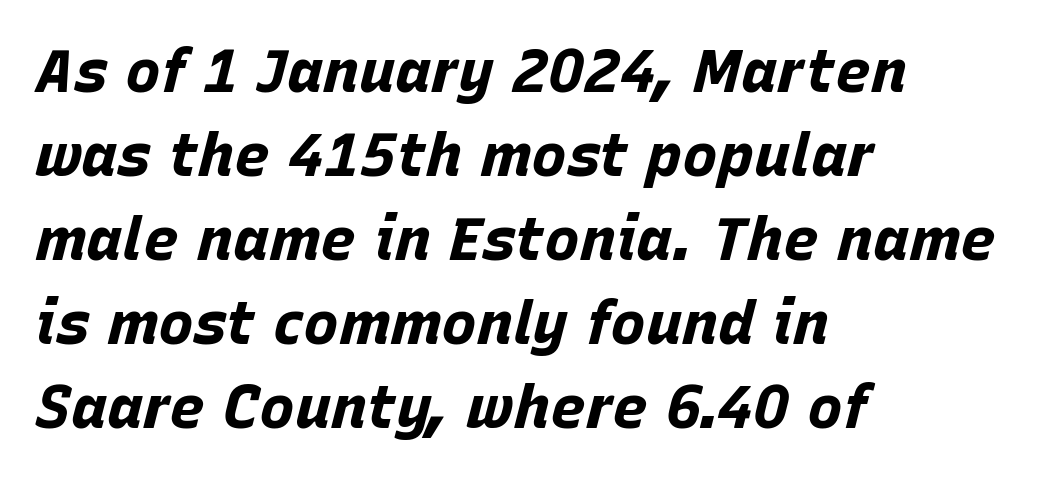
This rendering uses left alignment, leaving the right contour irregular. You could not count columns in this text — the font is proportionally spaced. Strokes here are thick enough to call this a true bold. Looking at the ascenders, they clearly lean. The specimen omits any rule beneath the text block's lines.
